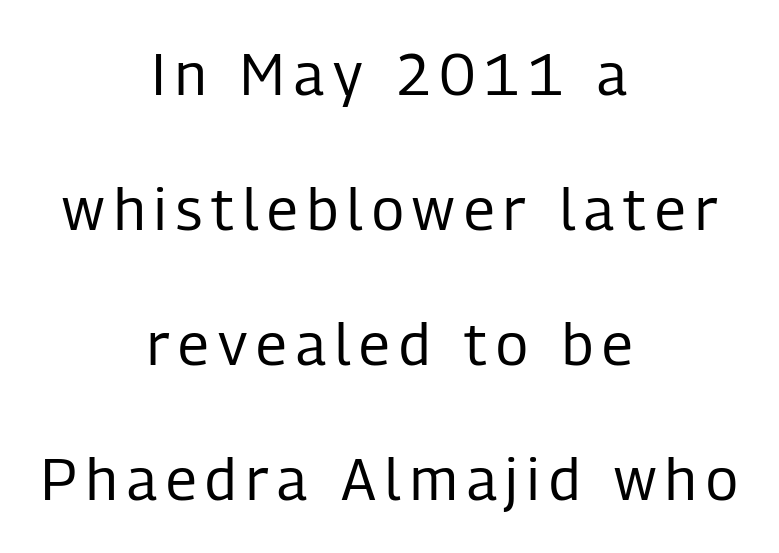
The image shows 58 px regular-weight, condensed sans-serif type, upright; set centered, loose line spacing (2.33x), not underlined; low stroke contrast and a medium x-height.
